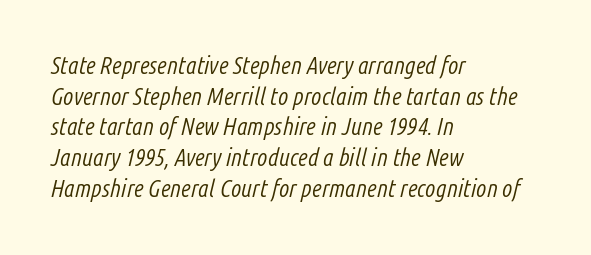
Q: Is the text bold? A: No.
Q: Is the text italic (slanted)? A: Yes, it leans right by about 14 degrees.
Q: Is the text underlined? A: No.
Q: How is the paragraph aligned? A: Left-aligned.
Q: Is the spacing between letters normal or unusually wide? A: Normal.
Q: Is the spacing between lines tight, normal or loose? A: Normal.
